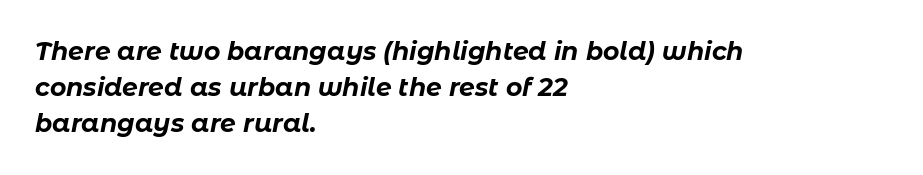
Nobody drew a line under any word here. Caption: standard tracking, unaltered. Short and long lines alike share a common starting point at left. It's the slanting kind of type.
